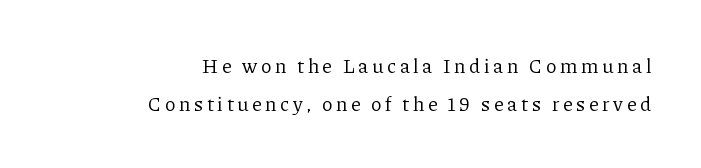
The image shows 20 px text type, upright; set right-aligned, loose line spacing (1.9x), not underlined.
